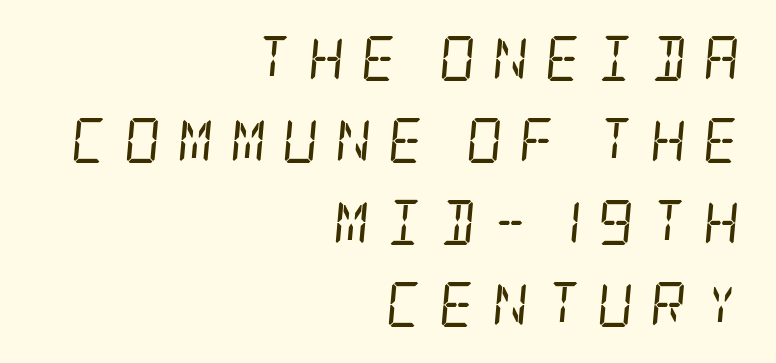
{"serif": "yes", "italic": "yes", "lean": "right", "slant_degrees": 5, "bold": "no", "weight": "regular", "width": "condensed", "stroke_contrast": "low", "x_height": "large", "underline": "no", "align": "right", "line_spacing_ratio": 1.82, "letter_spacing": "wide", "letter_spacing_em": 0.36, "glyph_px": 45}
